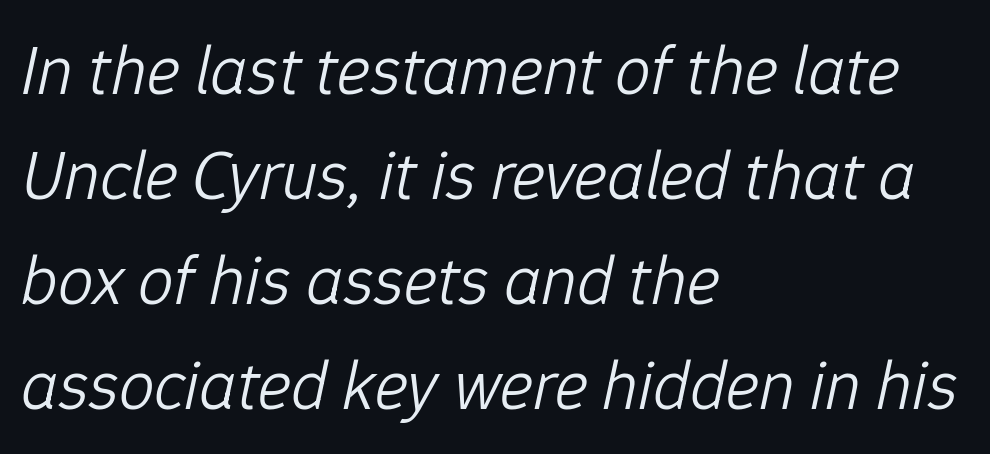
Q: Is the text bold? A: No.
Q: Is the text italic (slanted)? A: Yes, it leans right by about 12 degrees.
Q: Is the text underlined? A: No.
Q: How is the paragraph aligned? A: Left-aligned.
Q: Is the spacing between letters normal or unusually wide? A: Normal.
Q: Is the spacing between lines tight, normal or loose? A: Normal.
Q: Width (condensed, normal, or wide)? A: Normal.
Q: Stroke contrast? A: Low.
Q: x-height? A: Medium.
Q: Monospaced? A: No.
